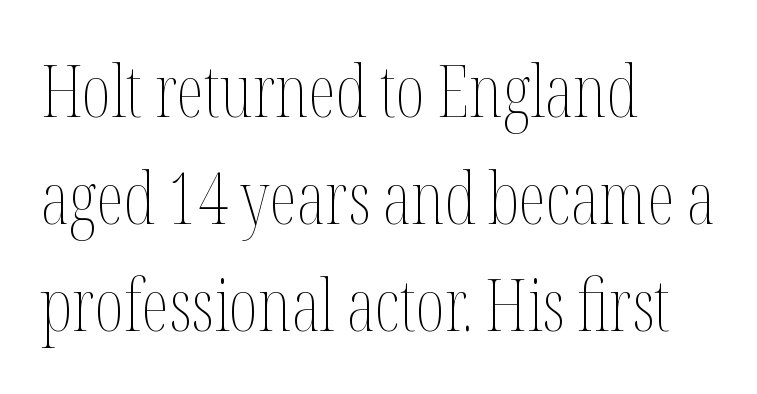
Q: Is the text bold? A: No.
Q: Is the text italic (slanted)? A: No, it is upright.
Q: Is the text underlined? A: No.
Q: How is the paragraph aligned? A: Left-aligned.
Q: Is the spacing between letters normal or unusually wide? A: Normal.
Q: Is the spacing between lines tight, normal or loose? A: Normal.
Q: Width (condensed, normal, or wide)? A: Condensed.
Q: Stroke contrast? A: Medium.
Q: x-height? A: Medium.
Q: Monospaced? A: No.
